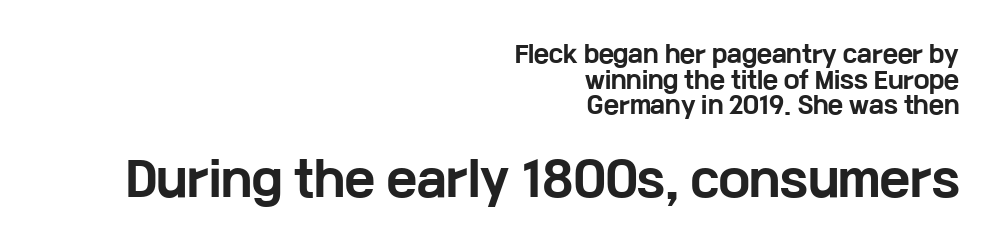
{"serif": "no", "italic": "no", "bold": "yes", "weight": "bold", "width": "wide", "stroke_contrast": "low", "x_height": "medium", "monospaced": "no", "underline": "no", "align": "right", "line_spacing": "tight", "line_spacing_ratio": 1.11, "letter_spacing": "normal", "letter_spacing_em": 0.0, "larger_block": "second", "size_ratio": 2.0, "glyph_px": 46}
